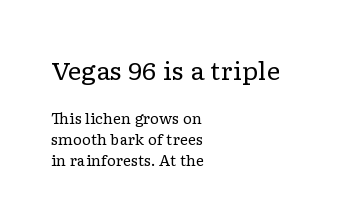
The image shows 24 px text type, upright; set left-aligned, normal line spacing (1.52x), normal letter spacing, not underlined; the first (top) block is 1.71x larger.
